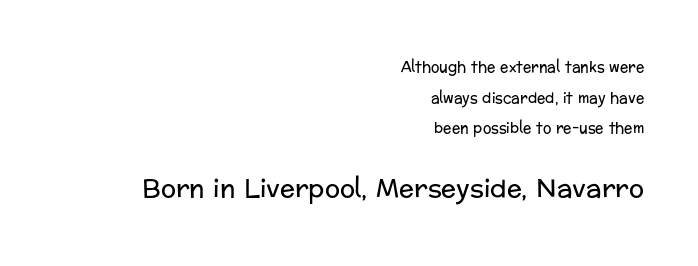
{"italic": "no", "bold": "no", "underline": "no", "align": "right", "line_spacing": "loose", "line_spacing_ratio": 2.18, "letter_spacing": "normal", "letter_spacing_em": 0.0, "larger_block": "second", "size_ratio": 1.79, "glyph_px": 25}
